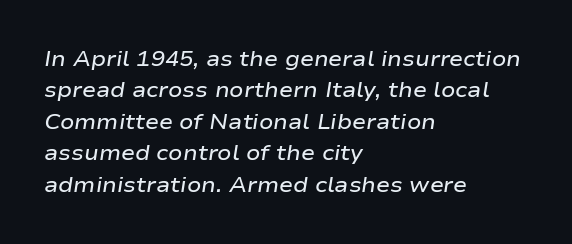
Q: Is the text bold? A: Semi-bold.
Q: Is the text italic (slanted)? A: Yes, it leans right by about 9 degrees.
Q: Is the text underlined? A: No.
Q: How is the paragraph aligned? A: Left-aligned.
Q: Is the spacing between letters normal or unusually wide? A: Normal.
Q: Is the spacing between lines tight, normal or loose? A: Normal.
